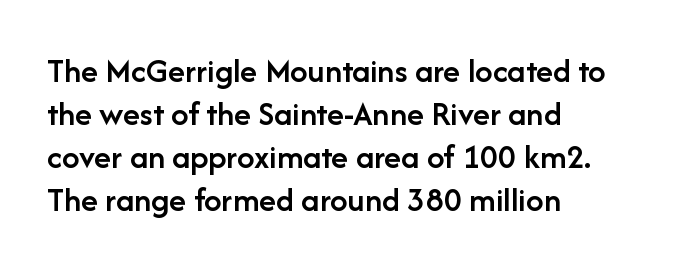
The image shows 35 px semibold sans-serif type, upright; set left-aligned, line spacing 1.23x, normal letter spacing, not underlined; low stroke contrast and a medium x-height.
